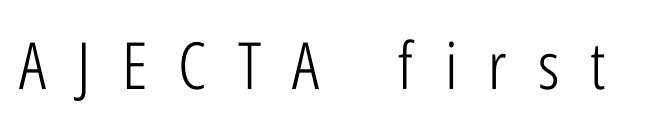
Weight class: somewhere from thin through regular. Check the space under the baseline: it is left empty. Designer's note — italics off, roman on. This sample has the flowing, uneven cadence of proportional lettering.
